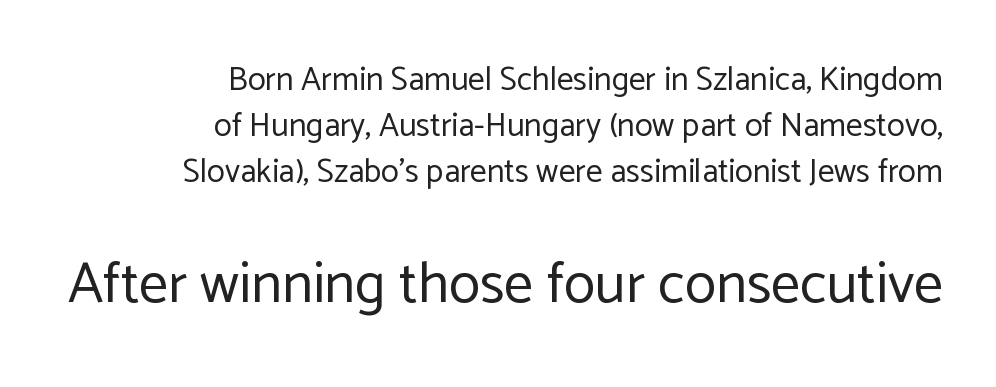
{"serif": "no", "italic": "no", "bold": "no", "weight": "regular", "width": "normal", "stroke_contrast": "low", "x_height": "medium", "monospaced": "no", "underline": "no", "align": "right", "line_spacing": "normal", "line_spacing_ratio": 1.4, "letter_spacing": "normal", "letter_spacing_em": 0.0, "larger_block": "second", "size_ratio": 1.76, "glyph_px": 58}
